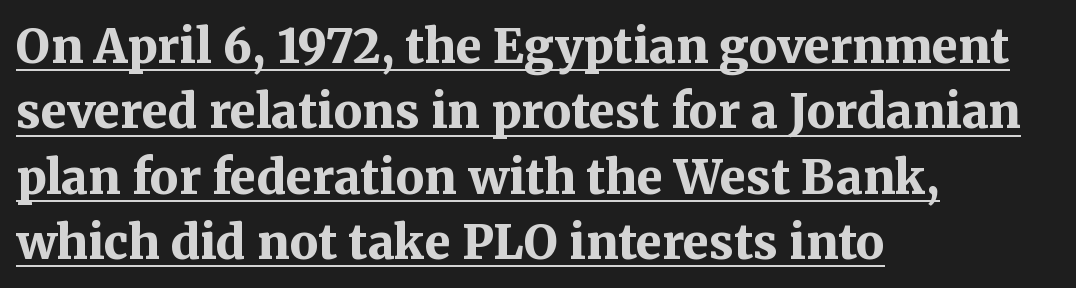
The sample's only ornament is a line tracing under the words. Which margin do the lines hug? The left one — the right edge is uneven. Set as a true bold cut, around the 700 mark. Normally led — the rows are evenly, conventionally spaced. Italic? Not at all — the glyphs are vertical. Does extra space separate the letters? No, they use regular spacing.
